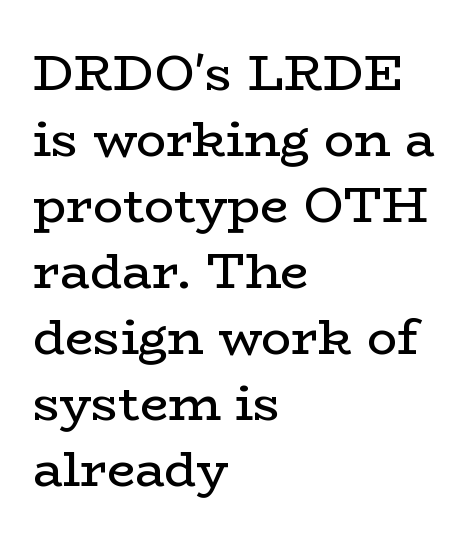
The image shows 50 px regular-weight, wide serif type, upright; set left-aligned, normal line spacing (1.32x), normal letter spacing, not underlined; low stroke contrast and a medium x-height.
